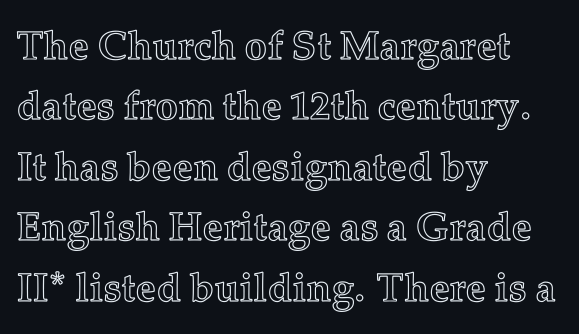
The image shows 40 px text type, upright; set left-aligned, normal line spacing (1.51x), normal letter spacing, not underlined; a medium x-height.
